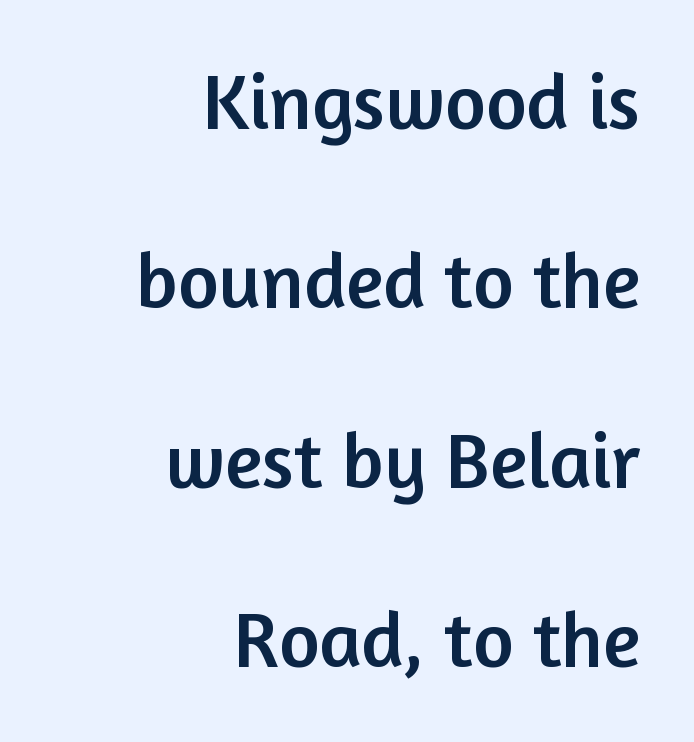
Q: Is the text italic (slanted)? A: No, it is upright.
Q: Is the typeface a serif or a sans-serif typeface? A: Sans-serif.
Q: Is the text underlined? A: No.
Q: How is the paragraph aligned? A: Right-aligned.
Q: Is the spacing between letters normal or unusually wide? A: Normal.
Q: Is the spacing between lines tight, normal or loose? A: Loose.
Q: Width (condensed, normal, or wide)? A: Normal.
Q: Stroke contrast? A: Low.
Q: x-height? A: Medium.
Q: Monospaced? A: No.
